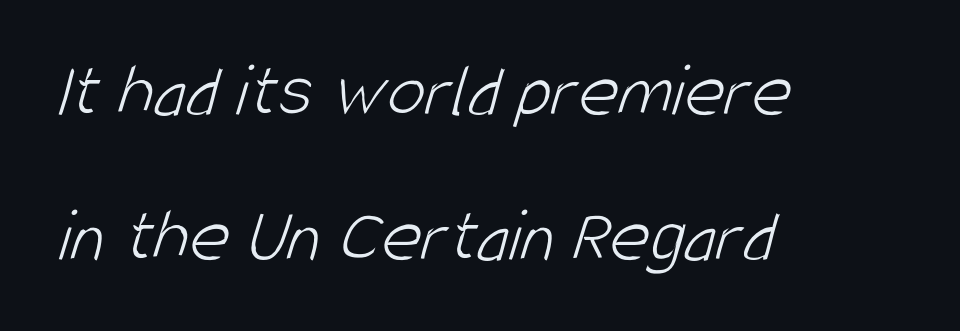
{"serif": "no", "bold": "no", "weight": "light", "width": "condensed", "stroke_contrast": "low", "x_height": "large", "monospaced": "no", "underline": "no", "align": "left", "line_spacing_ratio": 1.88, "letter_spacing": "normal", "letter_spacing_em": 0.0, "glyph_px": 77}
